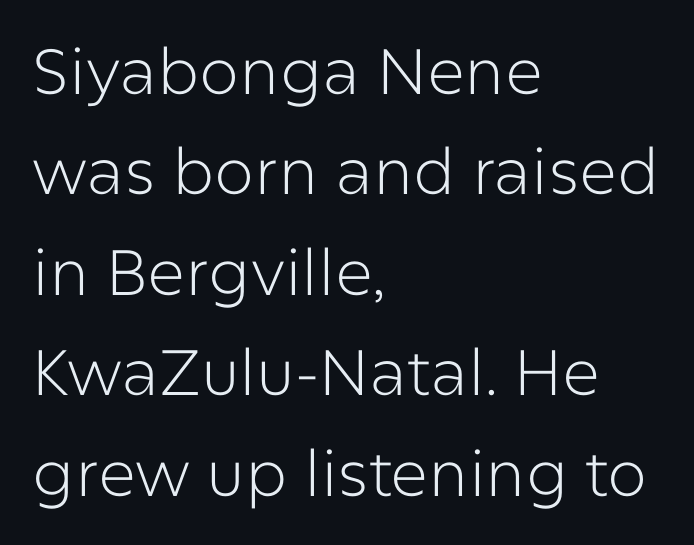
Q: Is the text bold? A: No.
Q: Is the text italic (slanted)? A: No, it is upright.
Q: Is the typeface a serif or a sans-serif typeface? A: Sans-serif.
Q: Is the text underlined? A: No.
Q: How is the paragraph aligned? A: Left-aligned.
Q: Is the spacing between letters normal or unusually wide? A: Normal.
Q: Is the spacing between lines tight, normal or loose? A: Normal.
Q: Width (condensed, normal, or wide)? A: Normal.
Q: Stroke contrast? A: Low.
Q: x-height? A: Medium.
Q: Monospaced? A: No.
